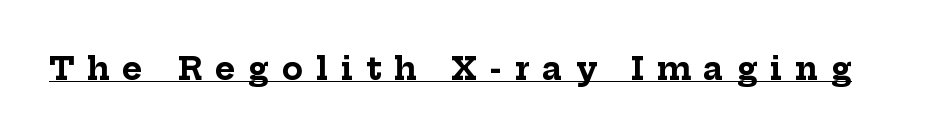
These lines are rendered in a variable-pitch font. Characters follow at a spacing far wider than the type designer built in. The designer went with a serif here, giving each stem small feet. You can see a thin bar hugging the bottom of the glyphs. Thick stems and heavy bowls — unmistakably bold. Rendered with straight, roman letterforms.
